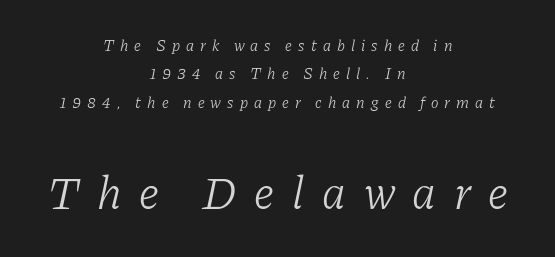
Q: Is the text bold? A: No.
Q: Is the text italic (slanted)? A: Yes, it leans right by about 11 degrees.
Q: Is the typeface a serif or a sans-serif typeface? A: Serif.
Q: Is the text underlined? A: No.
Q: How is the paragraph aligned? A: Centered.
Q: Is the spacing between letters normal or unusually wide? A: Unusually wide.
Q: Which block of text is set in a larger size, the first (top) or the second (bottom)? A: The second (bottom) one.
Q: Width (condensed, normal, or wide)? A: Normal.
Q: Stroke contrast? A: Low.
Q: x-height? A: Medium.
Q: Monospaced? A: No.
